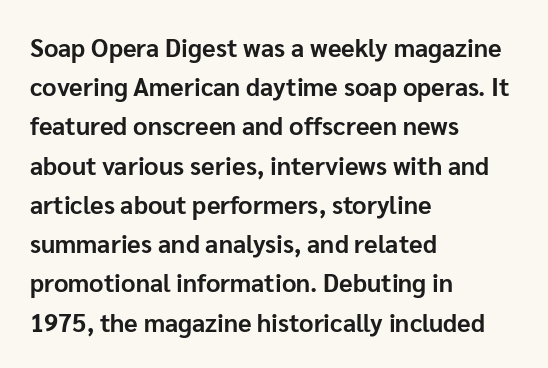
The image shows 25 px bold type, upright; set left-aligned, normal line spacing (1.57x), normal letter spacing, not underlined.
